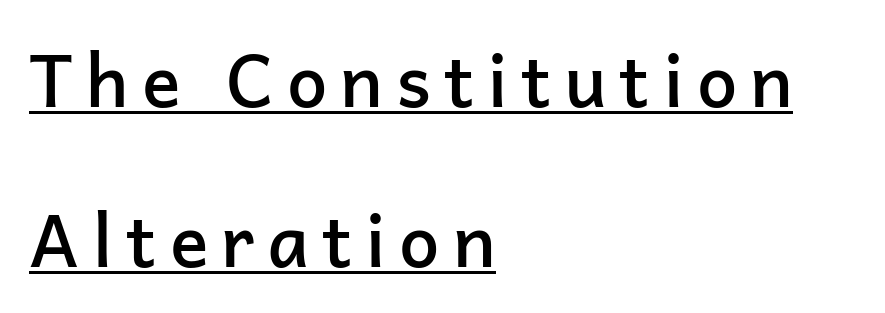
{"serif": "no", "italic": "no", "bold": "semi", "weight": "semibold", "width": "normal", "stroke_contrast": "low", "x_height": "medium", "monospaced": "no", "underline": "yes", "align": "left", "line_spacing": "loose", "line_spacing_ratio": 2.22, "glyph_px": 72}
